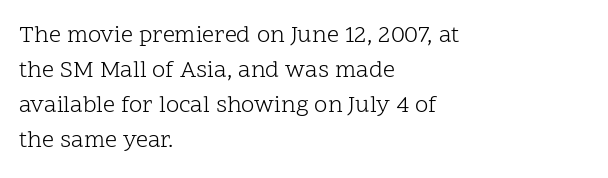
The image shows 24 px text type, upright; set left-aligned, normal line spacing (1.46x), normal letter spacing, not underlined.
